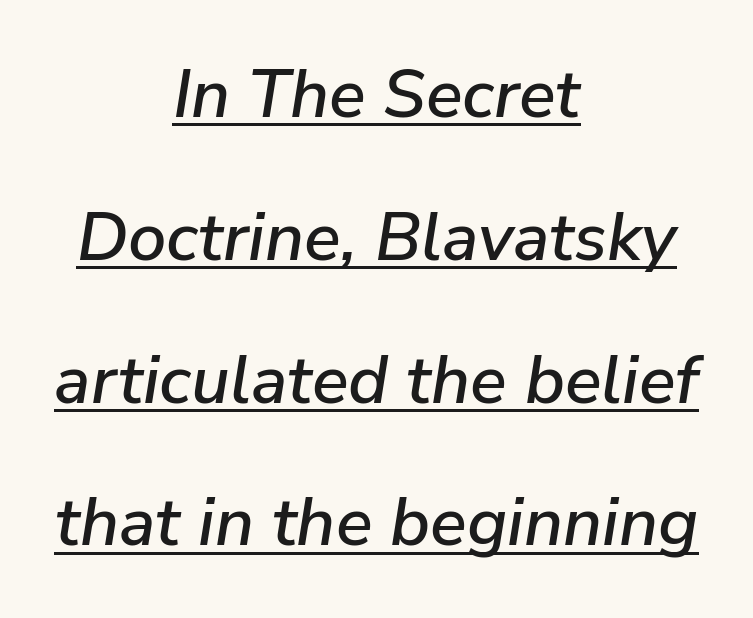
Where is the straight margin? There isn't one; the lines are centered. Each letter keeps its own natural width here, so spacing adapts to shape. Nothing unusual about the tracking: characters are spaced as the font intends. This rendering features underlined lettering. Widely set lines give the paragraph a tall, airy silhouette.
